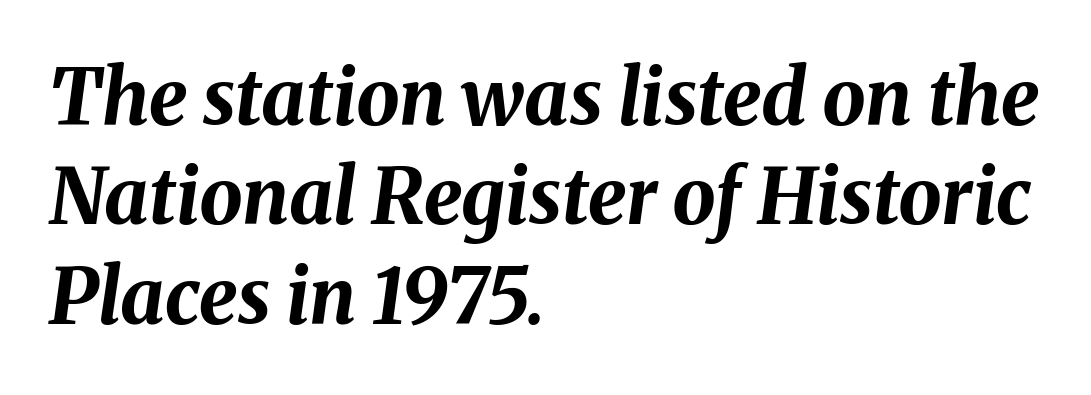
Nobody touched the tracking dial on this one. Looking at the ascenders, they clearly lean. Baseline-to-baseline distance is the conventional proportion of letter height. Descender tails drop into unmarked territory. The text block is weighted toward the left margin, trailing off unevenly rightward.
